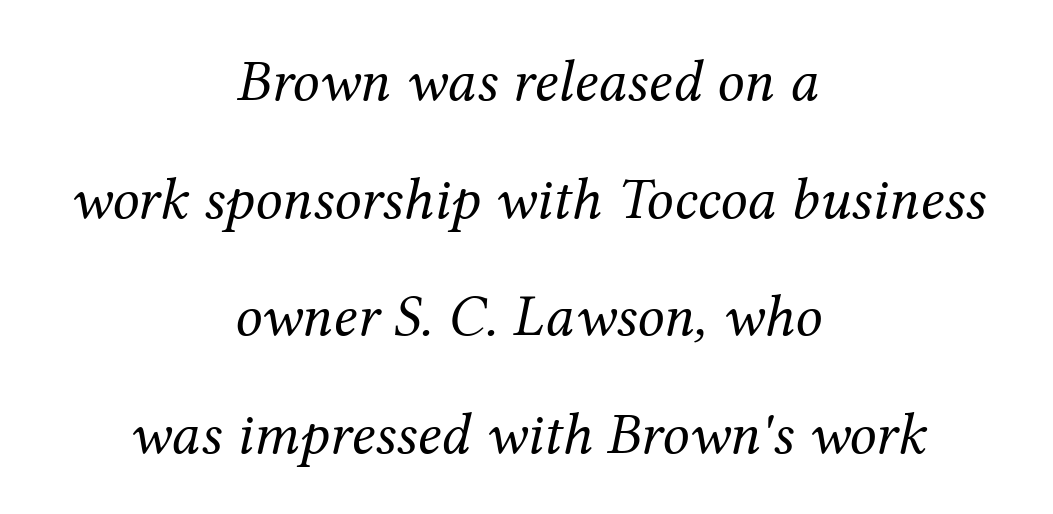
Underlining? Definitely not there. How would I describe the line gaps? Wide and relaxed. In CSS terms this would be text-align: center. Is the type heavy? It reads as light-to-regular instead. Note the varied advance widths — an 'i' is clearly narrower than an 'm'.
